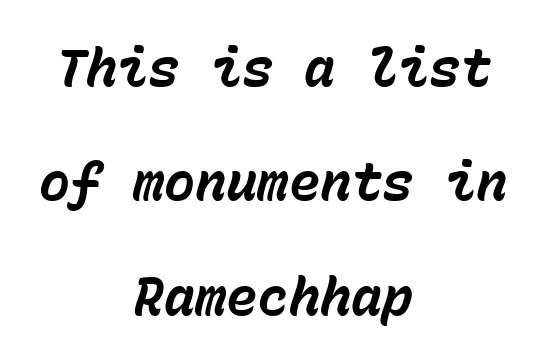
The image shows 52 px bold type, italic (leaning right), monospaced; set centered, loose line spacing (2.2x), normal letter spacing, not underlined; low stroke contrast and a medium x-height.
